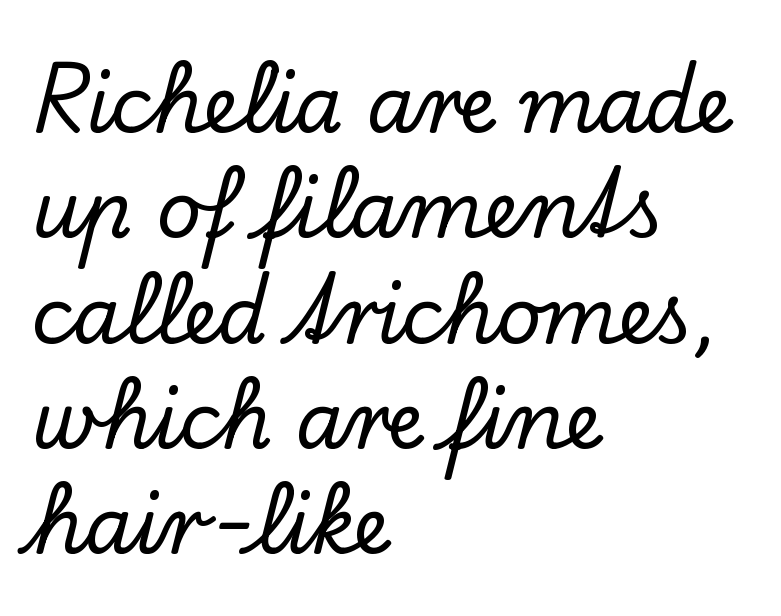
The letters advance in unequal steps, a hallmark of proportional type. Check the space under the baseline: it is left empty. In terms of letterform style, serifs are clearly present. Caption: standard tracking, unaltered. Where is the straight margin? On the left. Horizontal bands of white between lines are of average thickness.
